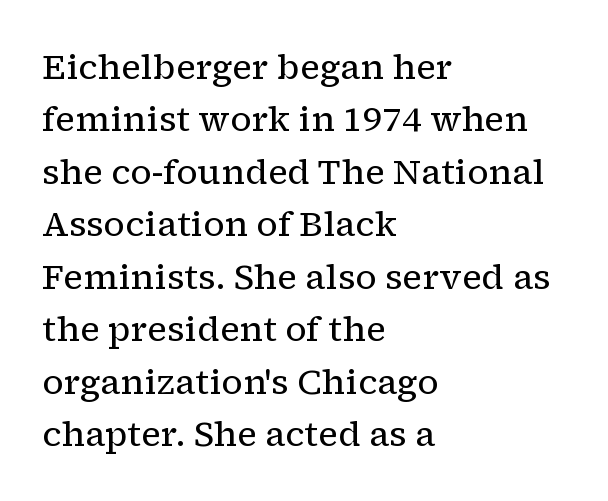
The image shows 35 px regular-weight serif type, upright; set left-aligned, normal line spacing (1.5x), normal letter spacing, not underlined; low stroke contrast and a medium x-height.
